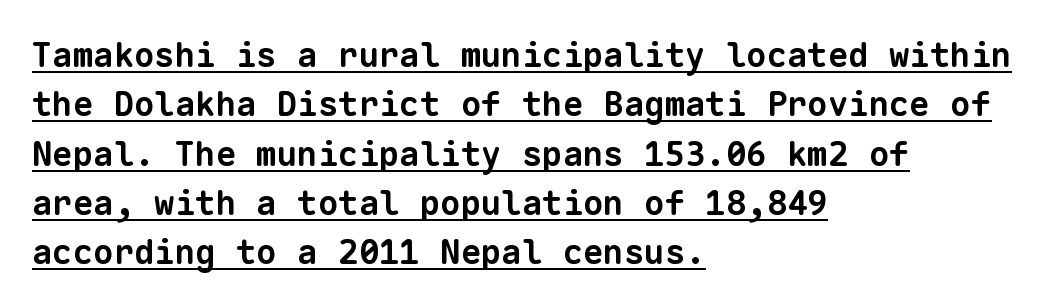
{"serif": "no", "bold": "yes", "weight": "bold", "width": "normal", "stroke_contrast": "low", "x_height": "medium", "monospaced": "yes", "underline": "yes", "align": "left", "line_spacing": "normal", "line_spacing_ratio": 1.45, "letter_spacing": "normal", "letter_spacing_em": 0.0, "glyph_px": 34}
